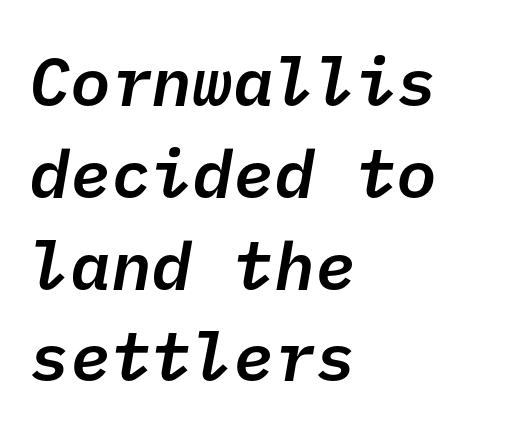
{"serif": "no", "bold": "semi", "weight": "semibold", "width": "normal", "stroke_contrast": "low", "x_height": "medium", "underline": "no", "align": "left", "line_spacing": "normal", "line_spacing_ratio": 1.35, "letter_spacing": "normal", "letter_spacing_em": 0.0, "glyph_px": 68}
